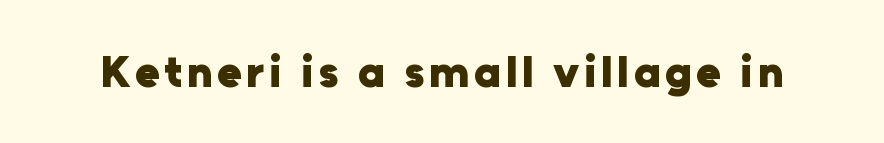
Q: Is the text bold? A: Yes.
Q: Is the text italic (slanted)? A: No, it is upright.
Q: Is the typeface a serif or a sans-serif typeface? A: Sans-serif.
Q: Is the text underlined? A: No.
Q: Width (condensed, normal, or wide)? A: Normal.
Q: Stroke contrast? A: Low.
Q: x-height? A: Medium.
Q: Monospaced? A: No.
